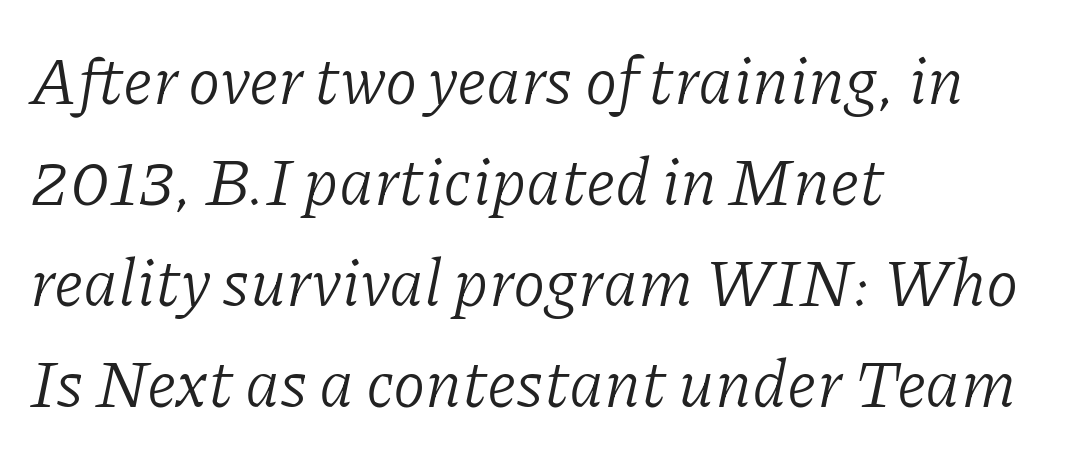
{"serif": "yes", "italic": "yes", "lean": "right", "slant_degrees": 11, "bold": "no", "weight": "light", "width": "normal", "stroke_contrast": "low", "x_height": "medium", "monospaced": "no", "underline": "no", "align": "left", "line_spacing": "normal", "line_spacing_ratio": 1.53, "letter_spacing": "normal", "letter_spacing_em": 0.0, "glyph_px": 66}
